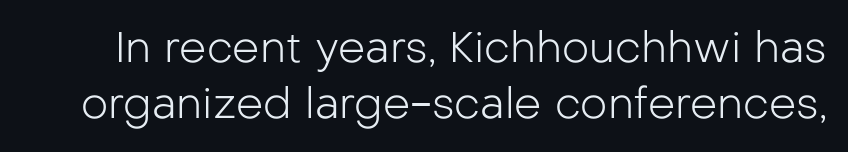
The typography opts for an upright posture over an oblique one. Each row of text sits above clean, open space. Think of a printed novel: that variable character pitch is what you see here. Examine the stroke ends and you'll find no serifs. The passage shown has conventional tracking throughout.
